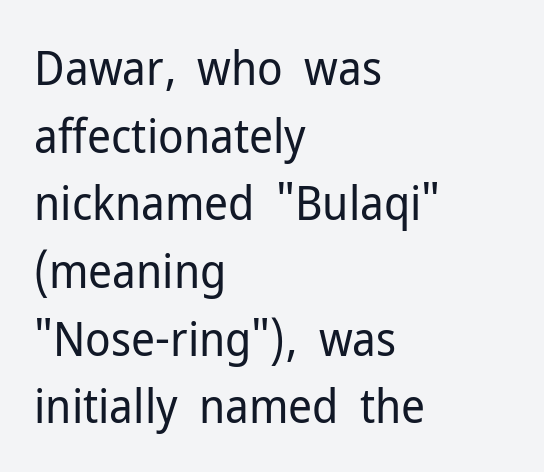
Counters stay open thanks to moderate or lighter strokes. Where is the straight margin? On the left. Descenders are the only things crossing below the line. The passage shown is typeset with a sans-serif family. A typesetter would call this zero additional tracking.
